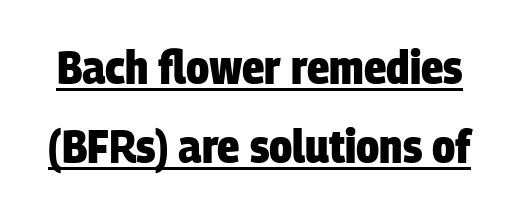
The image shows 47 px heavy, condensed sans-serif type; set normal line spacing (1.68x), normal letter spacing, underlined; low stroke contrast and a large x-height.
